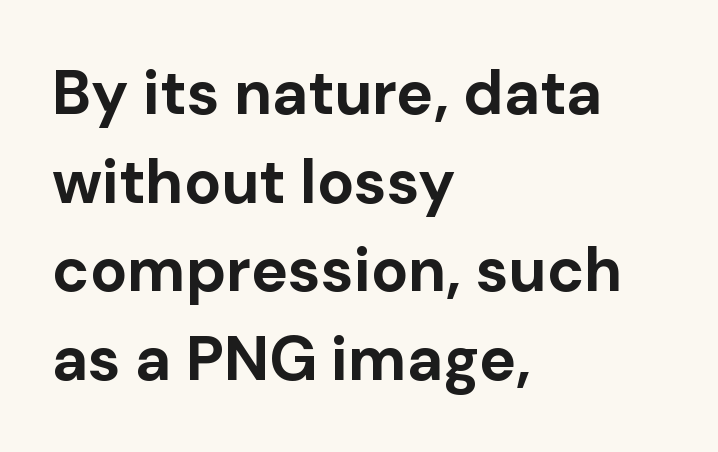
What weight is shown? A full bold with thick strokes. The passage is arranged the way most books set body copy — flush left. The specimen omits any rule beneath the text block's lines. Nothing unusual about the tracking: characters are spaced as the font intends.
